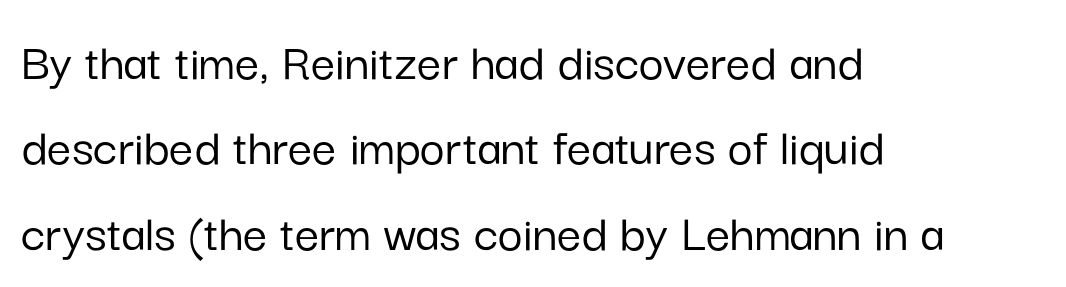
Q: Is the text italic (slanted)? A: No, it is upright.
Q: Is the typeface a serif or a sans-serif typeface? A: Sans-serif.
Q: Is the text underlined? A: No.
Q: How is the paragraph aligned? A: Left-aligned.
Q: Is the spacing between letters normal or unusually wide? A: Normal.
Q: Is the spacing between lines tight, normal or loose? A: Normal.
Q: Width (condensed, normal, or wide)? A: Normal.
Q: Stroke contrast? A: Low.
Q: x-height? A: Medium.
Q: Monospaced? A: No.
